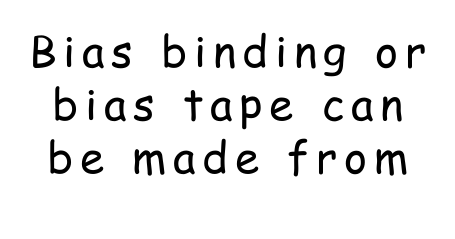
{"serif": "no", "italic": "no", "bold": "no", "weight": "regular", "width": "condensed", "stroke_contrast": "low", "x_height": "medium", "monospaced": "no", "underline": "no", "line_spacing_ratio": 1.2, "glyph_px": 44}
